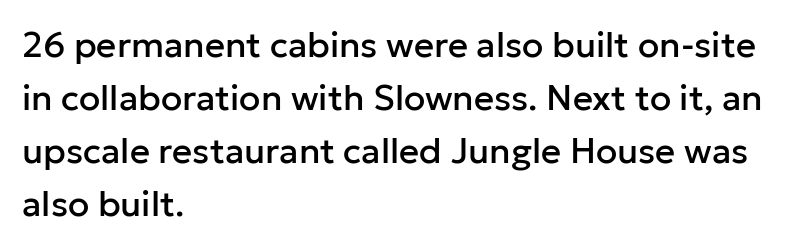
{"serif": "no", "italic": "no", "width": "normal", "stroke_contrast": "low", "x_height": "medium", "monospaced": "no", "underline": "no", "align": "left", "line_spacing": "normal", "line_spacing_ratio": 1.51, "letter_spacing": "normal", "letter_spacing_em": 0.0, "glyph_px": 35}
